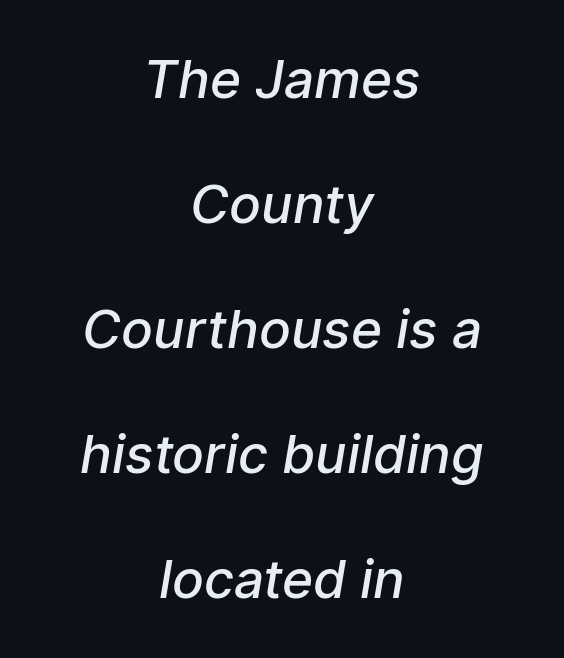
The image shows 53 px semibold sans-serif type; set centered, loose line spacing (2.36x), normal letter spacing, not underlined; low stroke contrast and a medium x-height.
